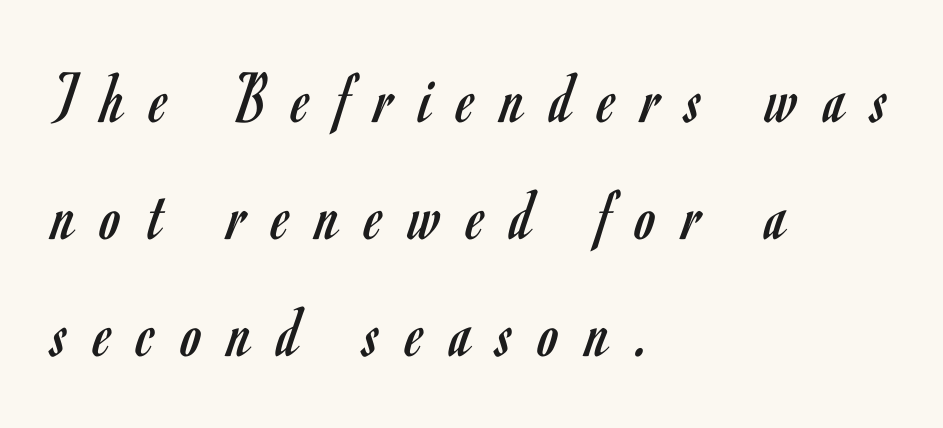
Q: Is the text bold? A: No.
Q: Is the text italic (slanted)? A: Yes.
Q: Is the typeface a serif or a sans-serif typeface? A: Sans-serif.
Q: Is the text underlined? A: No.
Q: How is the paragraph aligned? A: Left-aligned.
Q: Is the spacing between letters normal or unusually wide? A: Unusually wide.
Q: Is the spacing between lines tight, normal or loose? A: Normal.
Q: Width (condensed, normal, or wide)? A: Condensed.
Q: Stroke contrast? A: Low.
Q: x-height? A: Small.
Q: Monospaced? A: No.
